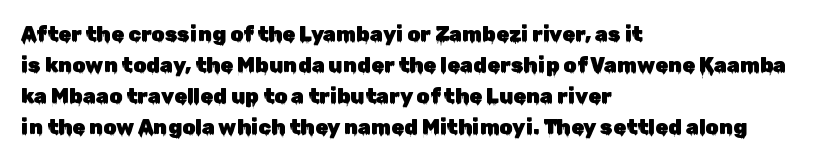
There is no visible air inserted between adjacent glyphs. Alignment: flush left. The words here are not underlined. The axis of the letterforms is exactly vertical. The designer left line spacing at the default.
